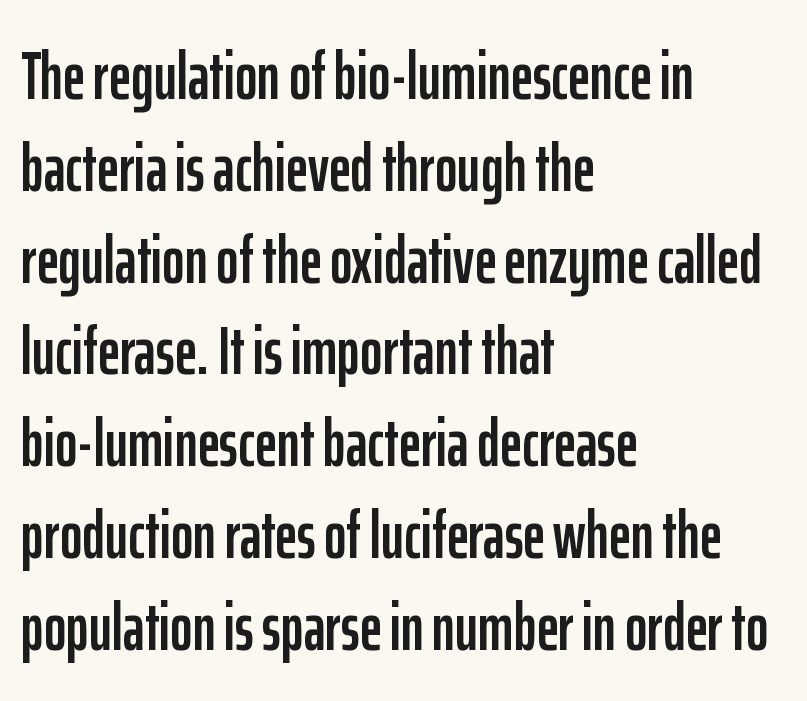
Q: Is the text italic (slanted)? A: No, it is upright.
Q: Is the typeface a serif or a sans-serif typeface? A: Sans-serif.
Q: Is the text underlined? A: No.
Q: How is the paragraph aligned? A: Left-aligned.
Q: Is the spacing between letters normal or unusually wide? A: Normal.
Q: Is the spacing between lines tight, normal or loose? A: Normal.
Q: Width (condensed, normal, or wide)? A: Condensed.
Q: Stroke contrast? A: Low.
Q: x-height? A: Medium.
Q: Monospaced? A: No.
